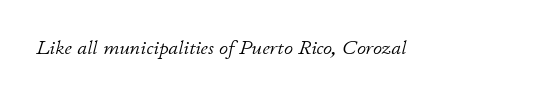
Q: Is the text bold? A: No.
Q: Is the text italic (slanted)? A: Yes, it leans right by about 11 degrees.
Q: Is the text underlined? A: No.
Q: Is the spacing between letters normal or unusually wide? A: Normal.
